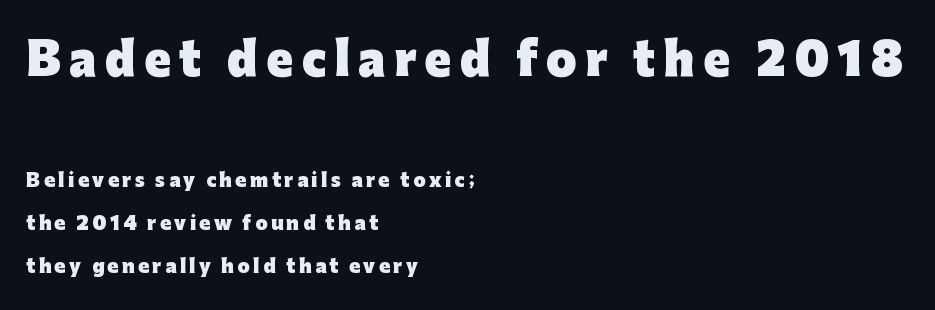
The image shows 44 px heavy sans-serif type, upright; set left-aligned, loose line spacing (2.38x), not underlined; the first (top) block is 2.44x larger; low stroke contrast and a medium x-height.
